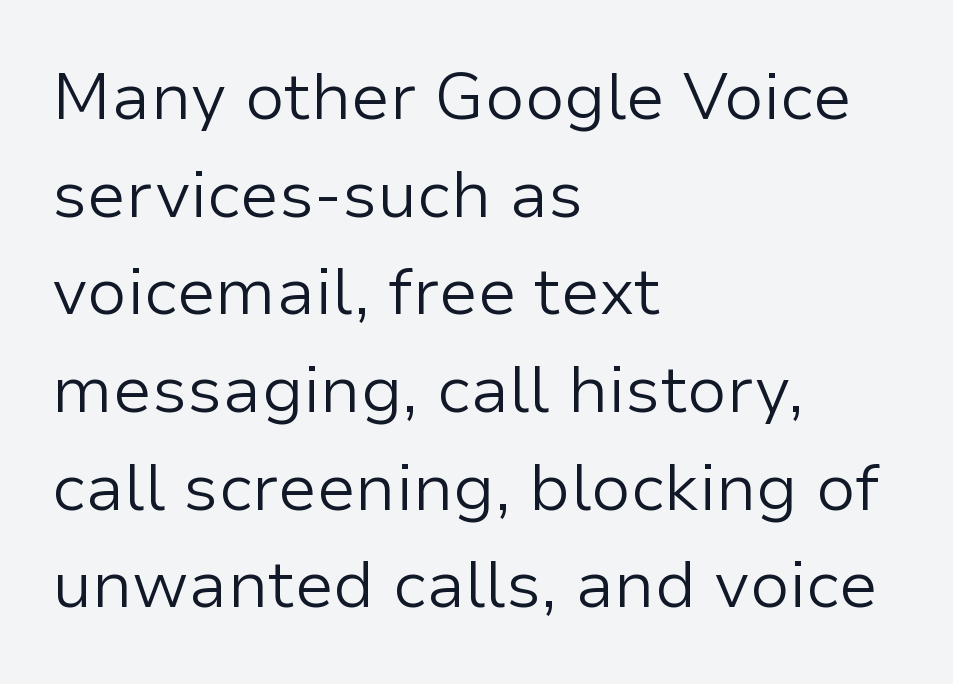
{"serif": "no", "italic": "no", "bold": "no", "weight": "light", "width": "normal", "stroke_contrast": "low", "x_height": "medium", "monospaced": "no", "underline": "no", "align": "left", "line_spacing": "normal", "line_spacing_ratio": 1.48, "letter_spacing": "normal", "letter_spacing_em": 0.0, "glyph_px": 66}
